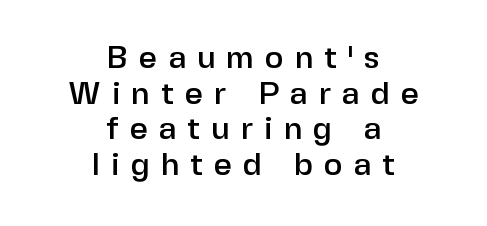
{"serif": "no", "italic": "no", "width": "normal", "stroke_contrast": "low", "x_height": "medium", "monospaced": "no", "underline": "no", "align": "center", "line_spacing": "tight", "line_spacing_ratio": 1.11, "letter_spacing": "wide", "letter_spacing_em": 0.34, "glyph_px": 32}
